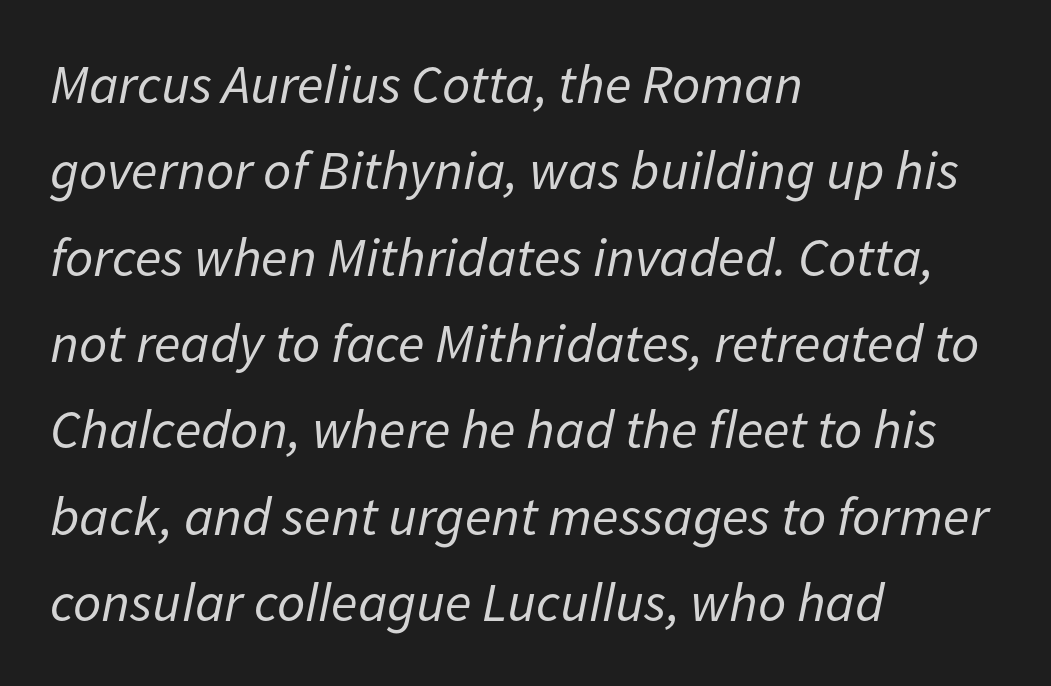
Q: Is the text bold? A: No.
Q: Is the text italic (slanted)? A: Yes, it leans right by about 11 degrees.
Q: Is the text underlined? A: No.
Q: How is the paragraph aligned? A: Left-aligned.
Q: Is the spacing between letters normal or unusually wide? A: Normal.
Q: Is the spacing between lines tight, normal or loose? A: Normal.
Q: Width (condensed, normal, or wide)? A: Normal.
Q: Stroke contrast? A: Low.
Q: x-height? A: Medium.
Q: Monospaced? A: No.
